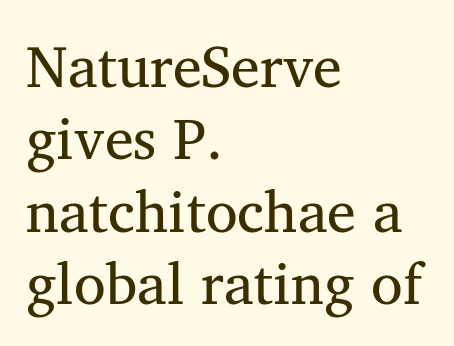
The image shows 58 px regular-weight serif type, upright; set left-aligned, normal line spacing (1.25x), normal letter spacing, not underlined; medium stroke contrast and a medium x-height.
